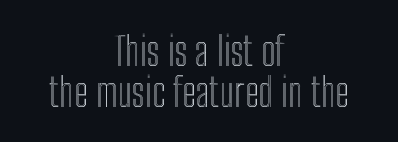
{"italic": "no", "width": "condensed", "x_height": "medium", "monospaced": "no", "underline": "no", "align": "center", "line_spacing": "tight", "line_spacing_ratio": 1.02, "letter_spacing": "normal", "letter_spacing_em": 0.0, "glyph_px": 40}
